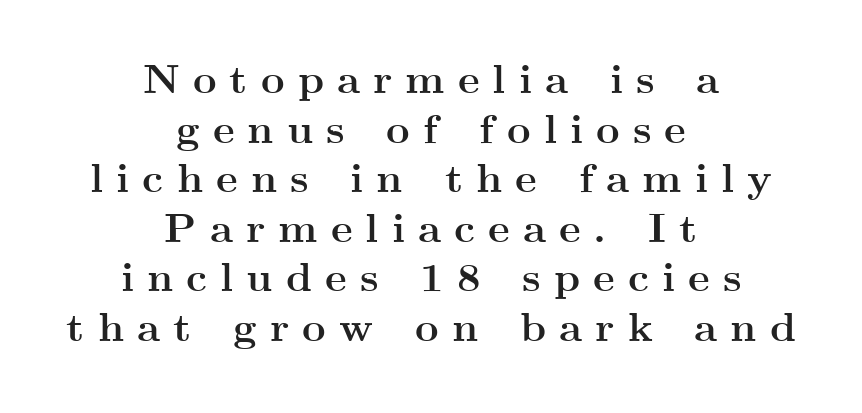
{"serif": "yes", "italic": "no", "bold": "yes", "weight": "semibold", "width": "wide", "stroke_contrast": "medium", "x_height": "small", "monospaced": "no", "underline": "no", "align": "center", "line_spacing_ratio": 1.21, "letter_spacing": "wide", "letter_spacing_em": 0.32, "glyph_px": 41}
